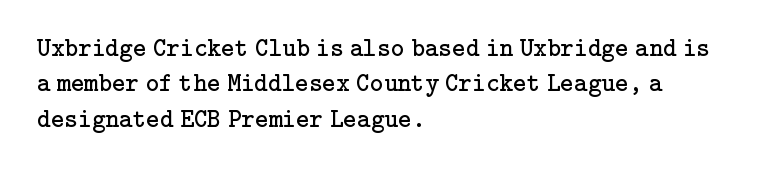
{"italic": "no", "bold": "no", "underline": "no", "align": "left", "line_spacing": "normal", "line_spacing_ratio": 1.36, "letter_spacing": "normal", "letter_spacing_em": 0.0, "glyph_px": 26}
